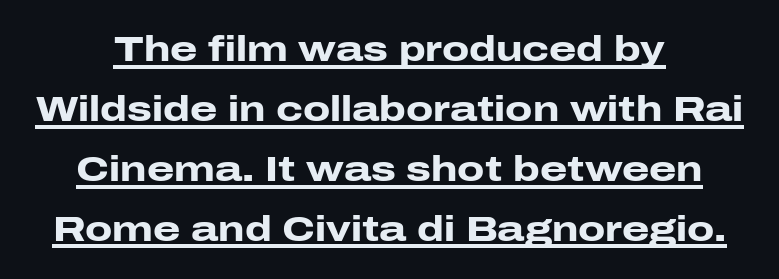
Somebody hit Ctrl+U on this one — the words are underlined. Do the letters lean? They stand straight. Heft: maximum for text — a bold. Between one letter and the next there's only the usual sliver of space.
